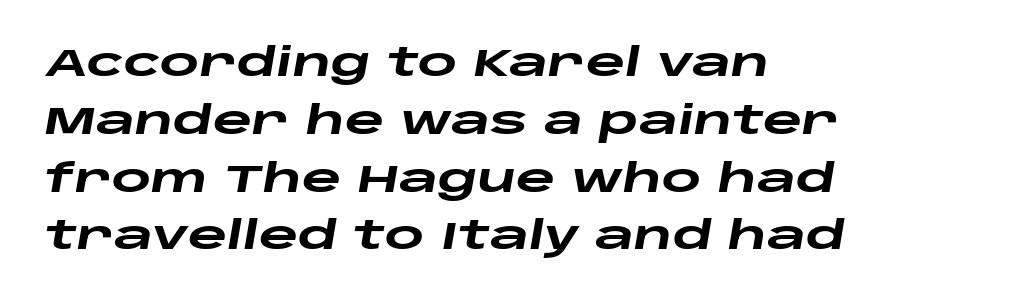
Q: Is the text bold? A: Yes.
Q: Is the text italic (slanted)? A: Yes, it leans right by about 10 degrees.
Q: Is the text underlined? A: No.
Q: How is the paragraph aligned? A: Left-aligned.
Q: Is the spacing between letters normal or unusually wide? A: Normal.
Q: Is the spacing between lines tight, normal or loose? A: Normal.
Q: Width (condensed, normal, or wide)? A: Wide.
Q: Stroke contrast? A: Low.
Q: x-height? A: Large.
Q: Monospaced? A: No.
